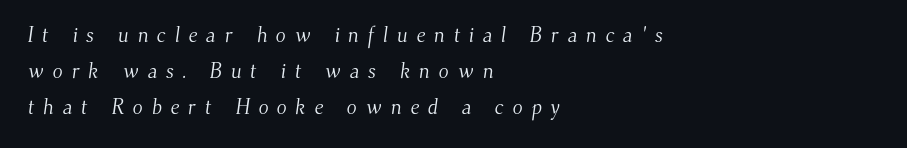
Q: Is the text bold? A: No.
Q: Is the text underlined? A: No.
Q: How is the paragraph aligned? A: Left-aligned.
Q: Is the spacing between letters normal or unusually wide? A: Unusually wide.
